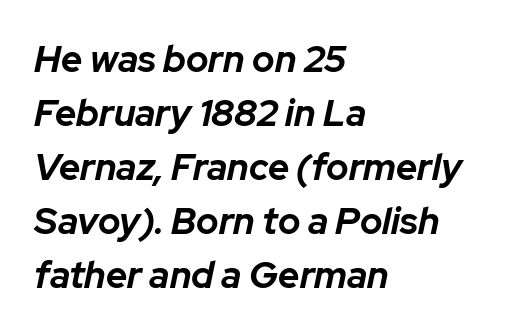
The image shows 37 px bold type, italic (leaning right); set left-aligned, normal line spacing (1.46x), normal letter spacing, not underlined; low stroke contrast and a medium x-height.
